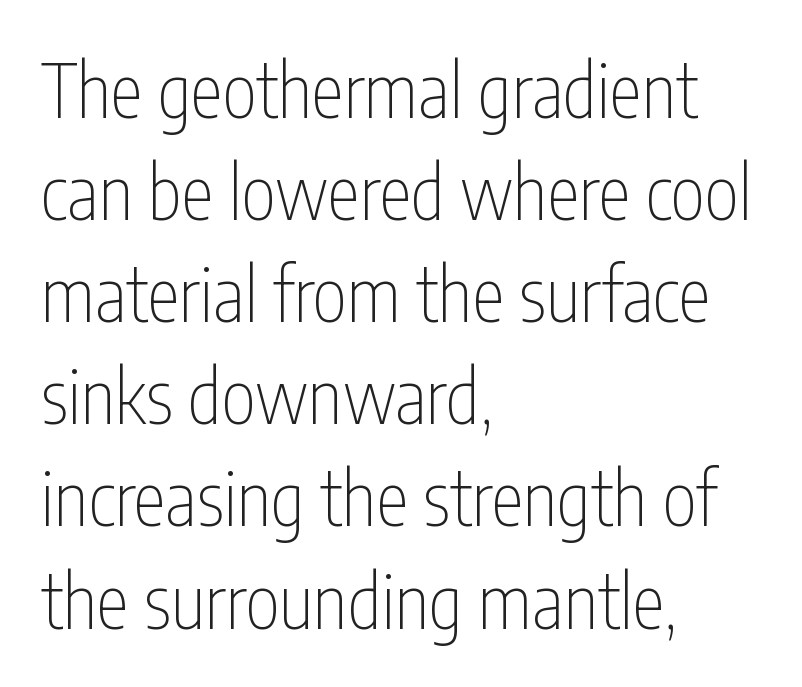
Students, observe: this is what conventionally led text looks like. This is sans-serif lettering, the kind often seen on screens and signage. Is this a fixed-width face? No — the glyphs have proportional, varying widths. Does extra space separate the letters? No, they use regular spacing.
